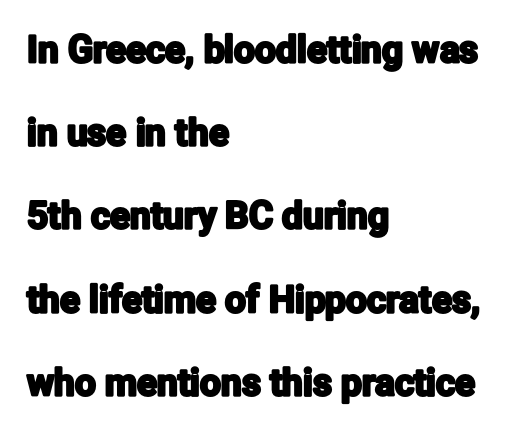
The image shows 37 px condensed sans-serif type, upright; set left-aligned, loose line spacing (2.25x), normal letter spacing, not underlined; low stroke contrast and a medium x-height.
